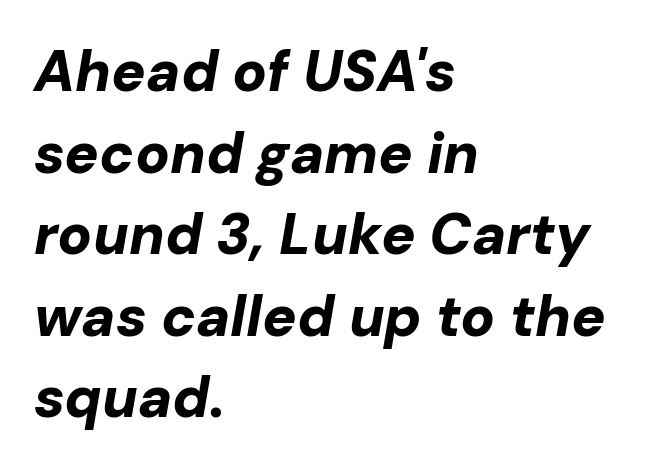
{"italic": "yes", "lean": "right", "slant_degrees": 10, "bold": "yes", "weight": "bold", "width": "normal", "stroke_contrast": "low", "x_height": "medium", "monospaced": "no", "underline": "no", "align": "left", "line_spacing": "normal", "line_spacing_ratio": 1.43, "letter_spacing": "normal", "letter_spacing_em": 0.0, "glyph_px": 57}
